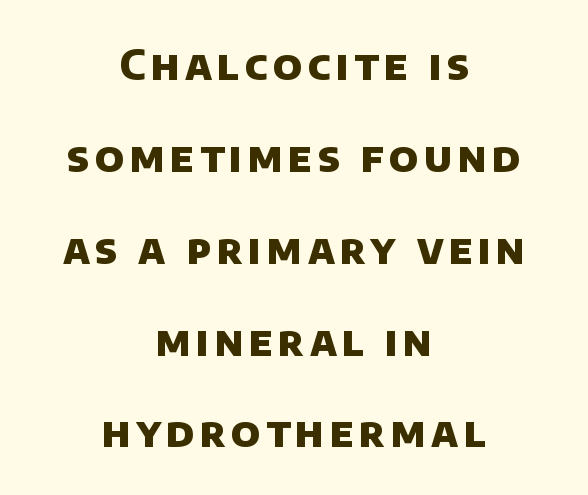
The zone under the glyphs is completely vacant. Interline gaps are noticeably wide in this sample. These lines are centered, leaving both edges ragged. Here the designer chose a conventional face with non-uniform glyph widths. What weight is shown? A full bold with thick strokes.
